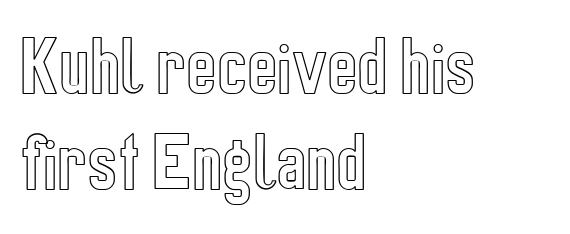
Q: Is the text italic (slanted)? A: No, it is upright.
Q: Is the text underlined? A: No.
Q: How is the paragraph aligned? A: Left-aligned.
Q: Is the spacing between letters normal or unusually wide? A: Normal.
Q: Is the spacing between lines tight, normal or loose? A: Normal.
Q: Width (condensed, normal, or wide)? A: Condensed.
Q: x-height? A: Medium.
Q: Monospaced? A: No.
